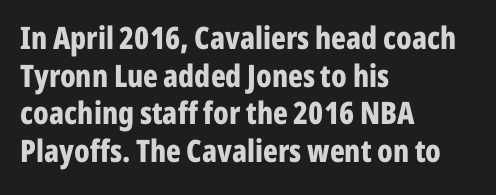
Serif or sans? Sans — the stroke terminals are bare. Chunky letters — that's bold for sure. Is this a fixed-width face? No — the glyphs have proportional, varying widths. Nobody touched the tracking dial on this one.
